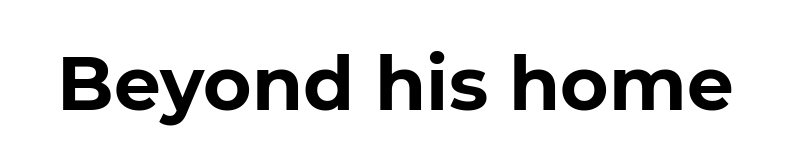
{"serif": "no", "bold": "yes", "weight": "bold", "width": "normal", "stroke_contrast": "low", "x_height": "medium", "monospaced": "no", "underline": "no", "letter_spacing": "normal", "letter_spacing_em": 0.0, "glyph_px": 74}
